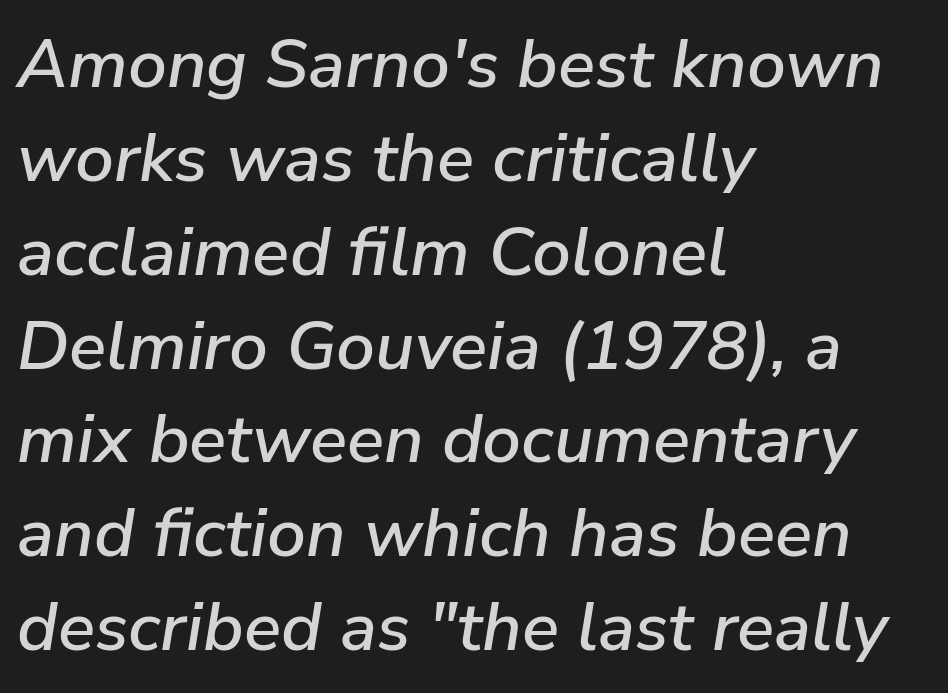
The image shows 69 px text type, italic (leaning right); set left-aligned, normal line spacing (1.36x), normal letter spacing, not underlined; low stroke contrast and a medium x-height.
